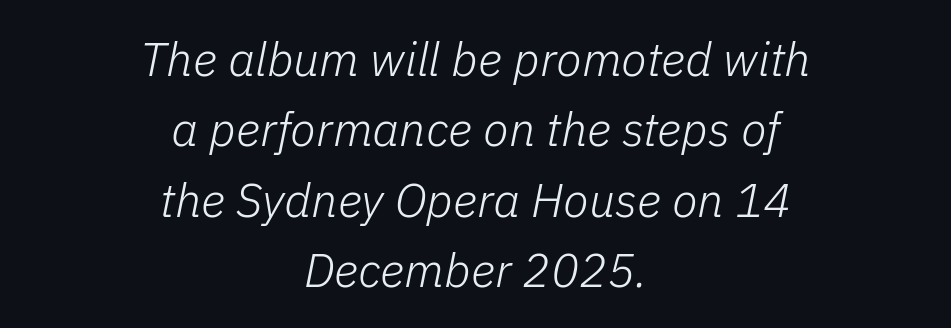
The image shows 47 px light type, italic (leaning right); set centered, normal line spacing (1.5x), normal letter spacing, not underlined; low stroke contrast and a medium x-height.
